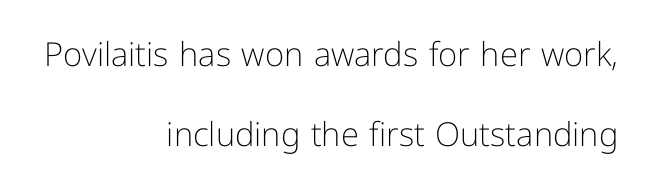
Letterform terminals end flat and unadorned throughout the passage. This rendering uses right alignment, leaving the left contour irregular. The lines are spread far apart with generous leading. Is this a heavy cut? Hardly; it is regular or lighter.
